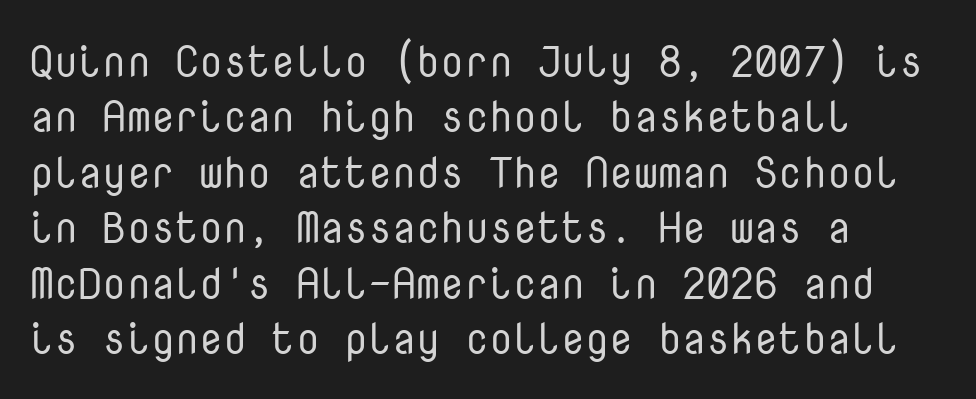
The image shows 43 px regular-weight sans-serif type, upright, monospaced; set left-aligned, normal line spacing (1.29x), normal letter spacing, not underlined; low stroke contrast and a medium x-height.
